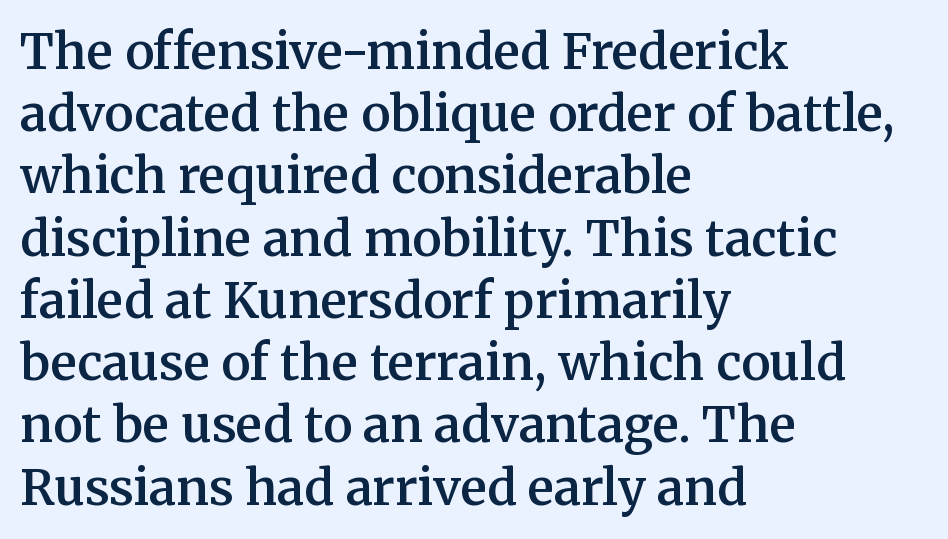
Looks like regular typesetting: each glyph gets only the width it needs. The designer left line spacing at the default. There is no visible air inserted between adjacent glyphs. Nope, not italic — everything's standing straight.
